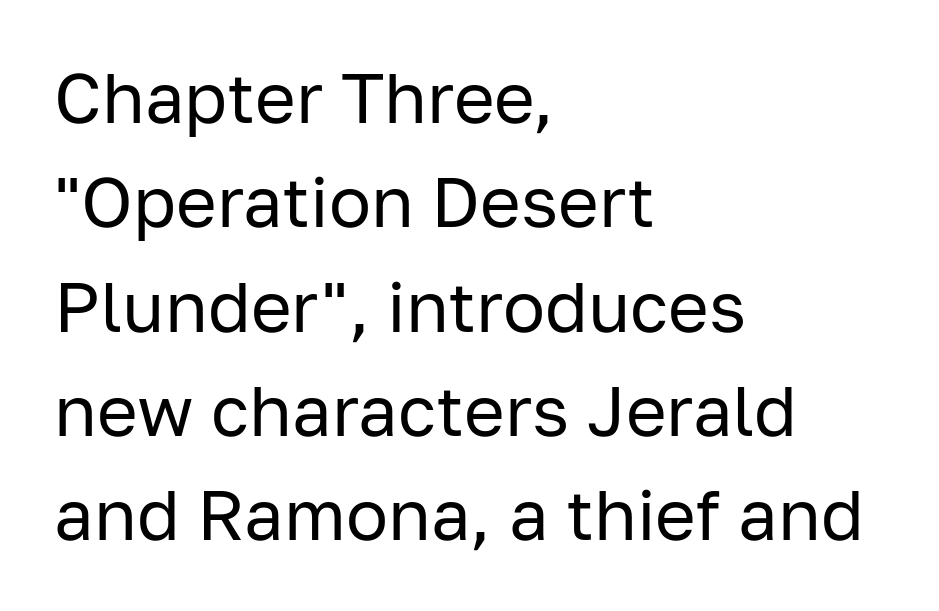
The image shows 70 px regular-weight sans-serif type, upright; set left-aligned, normal line spacing (1.49x), normal letter spacing, not underlined; low stroke contrast and a medium x-height.
